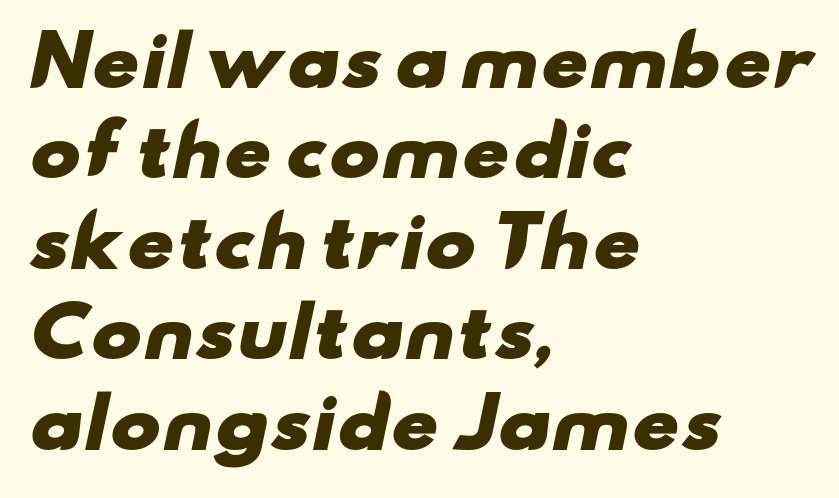
The compositor pushed each line to the left boundary. Descenders hang freely into open space. This sample keeps an unexceptional amount of space between lines. This is sans-serif lettering, the kind often seen on screens and signage. Students, note that the glyphs here touch the page at normal intervals. Pretty heavy lettering here — definitely bold.
